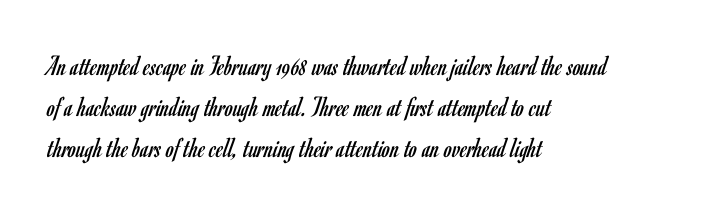
{"serif": "no", "bold": "no", "weight": "regular", "width": "condensed", "stroke_contrast": "low", "x_height": "small", "monospaced": "no", "underline": "no", "align": "left", "line_spacing": "normal", "line_spacing_ratio": 1.41, "letter_spacing": "normal", "letter_spacing_em": 0.0, "glyph_px": 29}
